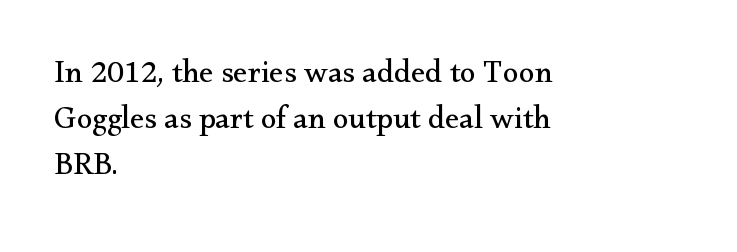
The passage shown is typeset with a serif family. The passage shown stacks its lines at a standard gap. The letters advance in unequal steps, a hallmark of proportional type. Unlike italic type, these characters show no tilt at all.
